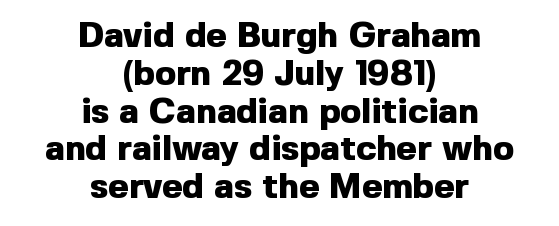
The block of text is dense from top to bottom, with scant space between rows. On the weight axis this lands at bold, roughly 700. Unmarked baselines from the first word to the last. Every character sits straight up, as roman type does. The line texture is even and compact thanks to regular tracking. The text was rendered using a sans face with plain stroke endings.
